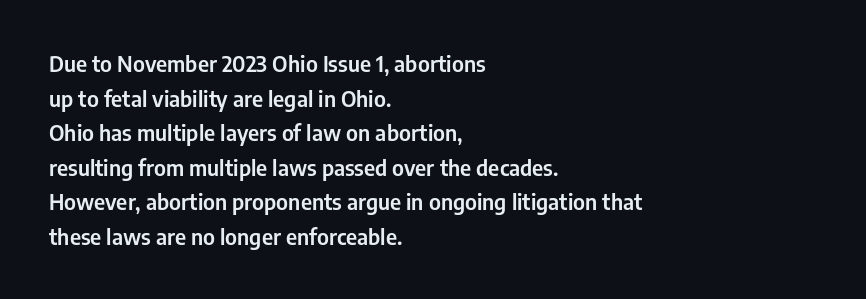
The setting favours the left margin, as ordinary paragraphs usually do. The letters stand straight up with perfectly vertical stems. Baseline-to-baseline distance is the conventional proportion of letter height. Beneath every word, the page is bare. Is the letter spacing exaggerated? No — it looks like the ordinary default.
